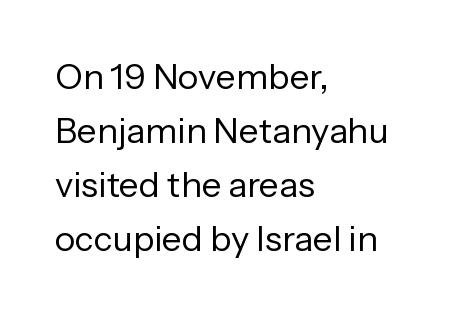
Q: Is the text bold? A: No.
Q: Is the text italic (slanted)? A: No, it is upright.
Q: Is the typeface a serif or a sans-serif typeface? A: Sans-serif.
Q: Is the text underlined? A: No.
Q: How is the paragraph aligned? A: Left-aligned.
Q: Is the spacing between letters normal or unusually wide? A: Normal.
Q: Is the spacing between lines tight, normal or loose? A: Normal.
Q: Width (condensed, normal, or wide)? A: Normal.
Q: Stroke contrast? A: Low.
Q: x-height? A: Medium.
Q: Monospaced? A: No.
